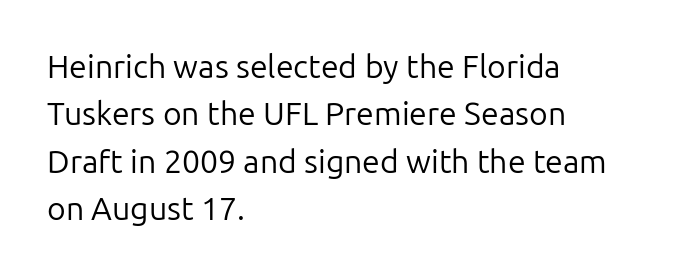
Typeset ragged right — the left edge is the straight one. Examine the stroke ends and you'll find no serifs. The strokes are not fattened; the text isn't bold. Descenders hang freely into open space. The lines sit at an ordinary, default distance from one another. The letters advance in unequal steps, a hallmark of proportional type.
